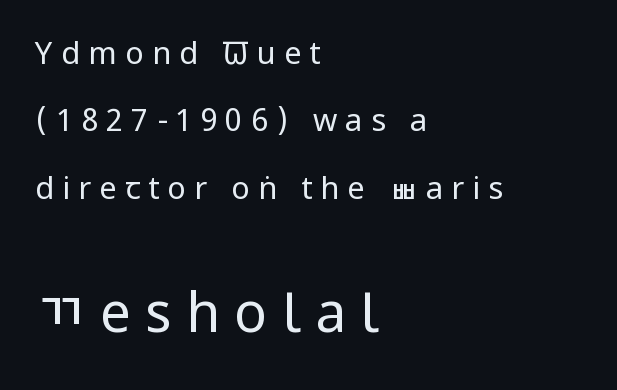
Q: Is the text bold? A: No.
Q: Is the text italic (slanted)? A: No, it is upright.
Q: Is the typeface a serif or a sans-serif typeface? A: Sans-serif.
Q: Is the text underlined? A: No.
Q: How is the paragraph aligned? A: Left-aligned.
Q: Is the spacing between letters normal or unusually wide? A: Unusually wide.
Q: Is the spacing between lines tight, normal or loose? A: Loose.
Q: Which block of text is set in a larger size, the first (top) or the second (bottom)? A: The second (bottom) one.
Q: Width (condensed, normal, or wide)? A: Condensed.
Q: Stroke contrast? A: Low.
Q: x-height? A: Large.
Q: Monospaced? A: No.
